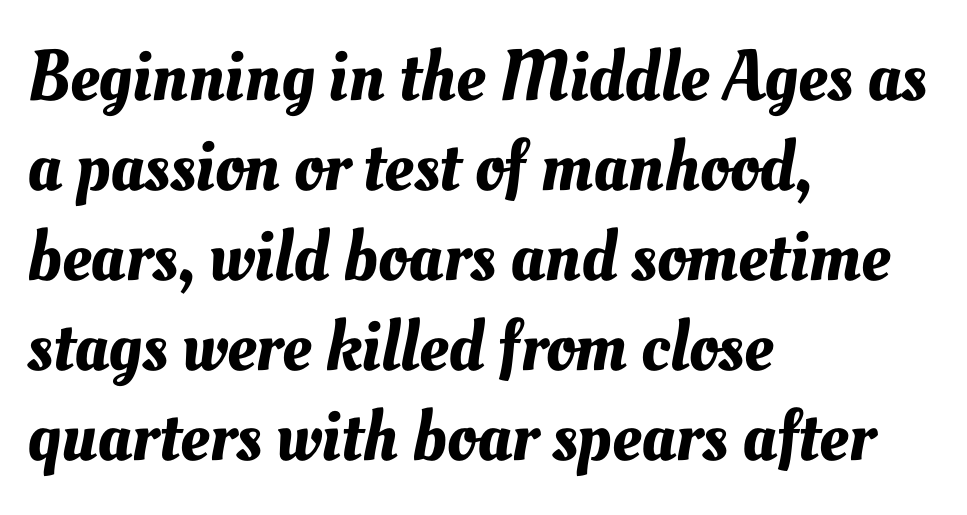
Observe the ordinary spacing: letters are neighbours, not strangers. The passage shown is typed in a proportional face where columns would drift. What's the leading like? Ordinary, nothing unusual. The setting favours the left margin, as ordinary paragraphs usually do. Clear beneath every line of the passage.
